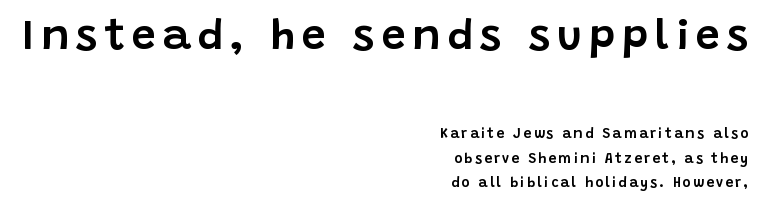
Q: Is the text italic (slanted)? A: No, it is upright.
Q: Is the typeface a serif or a sans-serif typeface? A: Sans-serif.
Q: Is the text underlined? A: No.
Q: How is the paragraph aligned? A: Right-aligned.
Q: Which block of text is set in a larger size, the first (top) or the second (bottom)? A: The first (top) one.
Q: Width (condensed, normal, or wide)? A: Normal.
Q: Stroke contrast? A: Low.
Q: x-height? A: Large.
Q: Monospaced? A: No.
